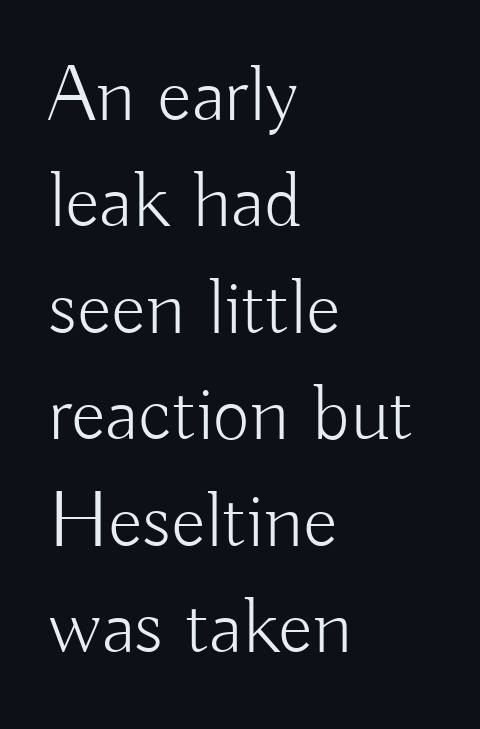
The image shows 80 px light sans-serif type, upright; set left-aligned, normal line spacing (1.33x), normal letter spacing, not underlined; low stroke contrast and a small x-height.
